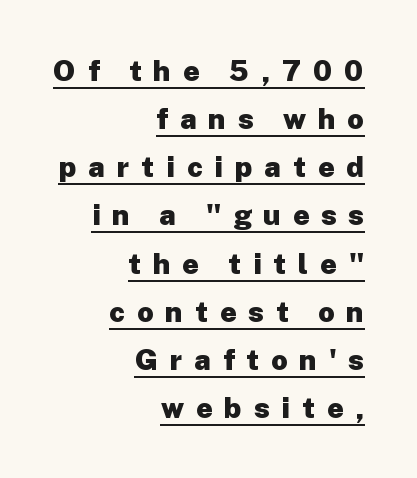
{"serif": "no", "italic": "no", "bold": "yes", "weight": "heavy", "width": "normal", "stroke_contrast": "low", "x_height": "medium", "monospaced": "no", "underline": "yes", "align": "right", "line_spacing": "normal", "line_spacing_ratio": 1.66, "letter_spacing": "wide", "letter_spacing_em": 0.41, "glyph_px": 29}
